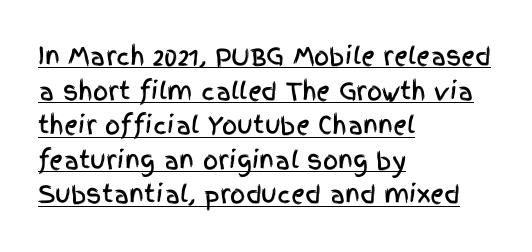
The image shows 24 px text type, upright; set left-aligned, normal line spacing (1.44x), normal letter spacing, underlined.
